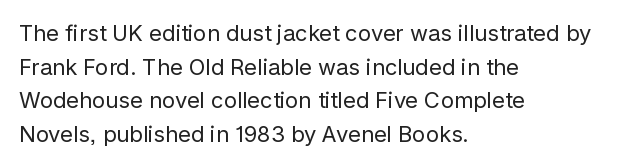
Q: Is the text bold? A: No.
Q: Is the text italic (slanted)? A: No, it is upright.
Q: Is the text underlined? A: No.
Q: How is the paragraph aligned? A: Left-aligned.
Q: Is the spacing between letters normal or unusually wide? A: Normal.
Q: Is the spacing between lines tight, normal or loose? A: Normal.
